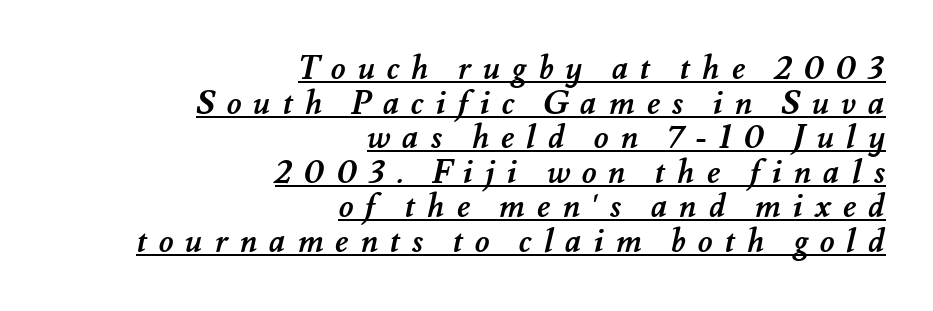
Very little white space separates one row of letters from the next. Strong, thick strokes mark this as bold type. Looks like someone drew a line under every word here. The rendering inserts visible extra space after every character.
